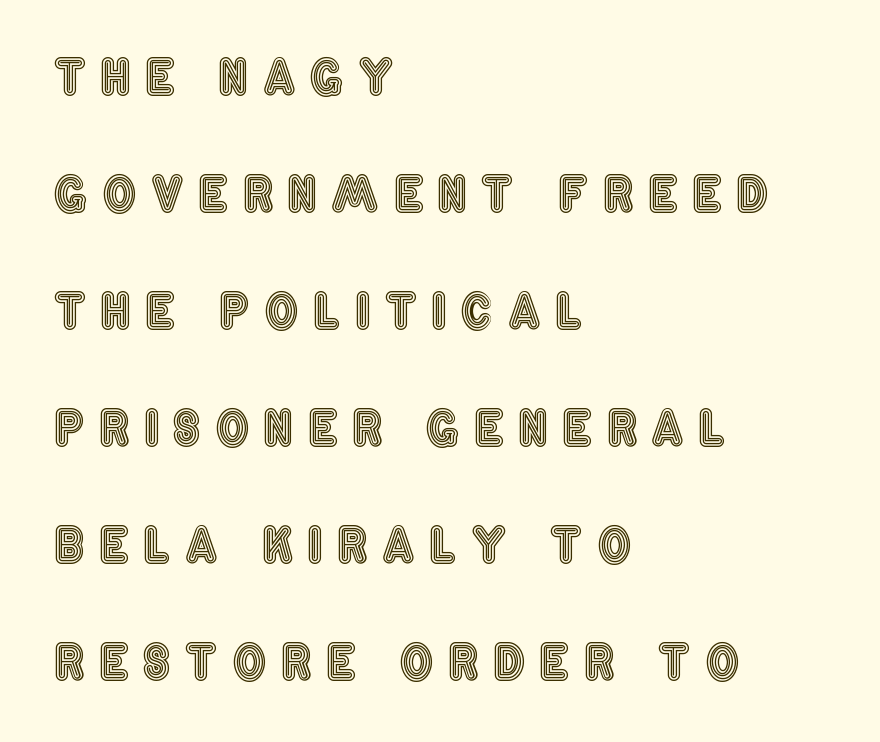
The image shows 47 px condensed type, upright; set left-aligned, loose line spacing (2.49x), unusually wide letter spacing (+0.31 em), not underlined; a large x-height.
